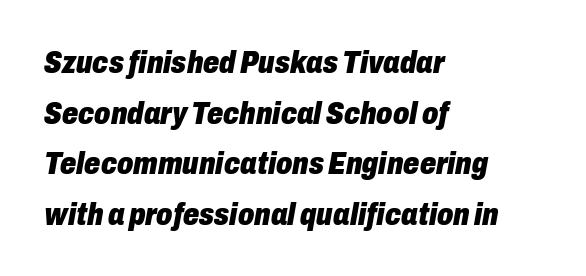
The image shows 32 px heavy, condensed type, italic (leaning right); set left-aligned, normal line spacing (1.58x), normal letter spacing, not underlined; low stroke contrast and a medium x-height.
